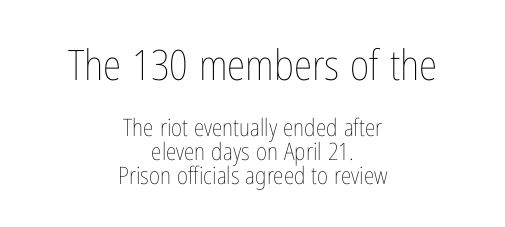
The image shows 42 px thin, condensed type, upright; set centered, tight line spacing (0.99x), normal letter spacing, not underlined; the first (top) block is 1.75x larger; low stroke contrast and a medium x-height.
